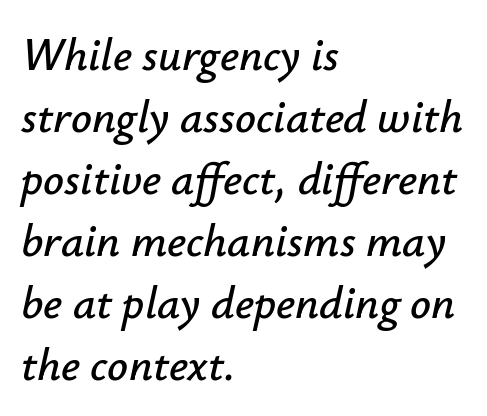
The gap between lines stays unmarked. Observe the lean: these are italic letterforms. Students, note that the glyphs here touch the page at normal intervals. Is this a fixed-width face? No — the glyphs have proportional, varying widths. This sample is left-justified, so line endings fall wherever the words run out.
